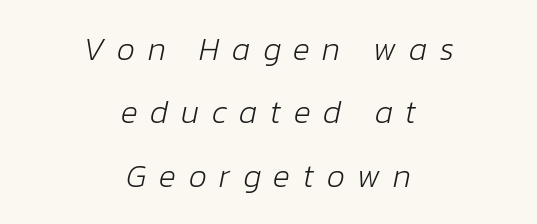
The image shows 32 px light type, italic (leaning right); set centered, loose line spacing (1.98x), unusually wide letter spacing (+0.4 em), not underlined; low stroke contrast and a medium x-height.
